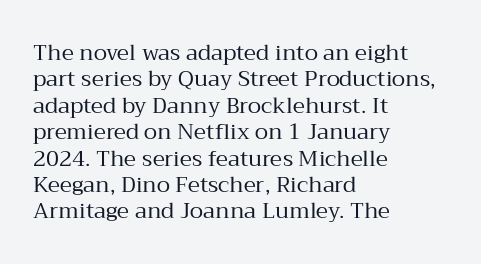
The image shows 22 px text type, upright; set left-aligned, line spacing 1.2x, normal letter spacing, not underlined.
